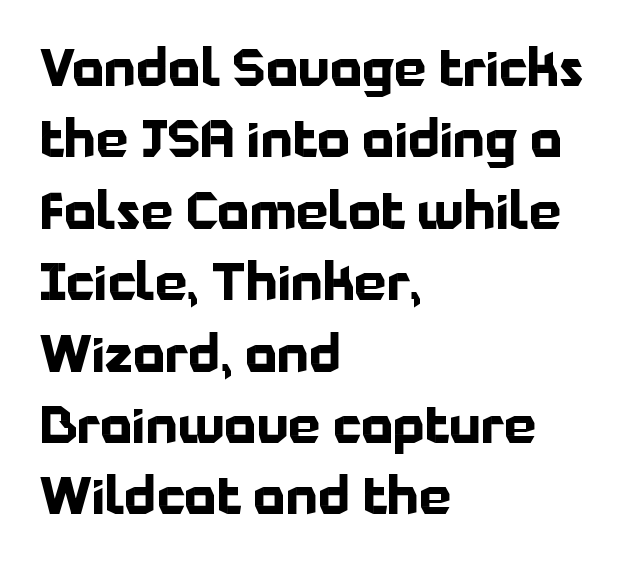
Q: Is the text bold? A: Yes.
Q: Is the text italic (slanted)? A: No, it is upright.
Q: Is the typeface a serif or a sans-serif typeface? A: Sans-serif.
Q: Is the text underlined? A: No.
Q: How is the paragraph aligned? A: Left-aligned.
Q: Is the spacing between letters normal or unusually wide? A: Normal.
Q: Is the spacing between lines tight, normal or loose? A: Normal.
Q: Width (condensed, normal, or wide)? A: Normal.
Q: Stroke contrast? A: Low.
Q: x-height? A: Medium.
Q: Monospaced? A: No.
